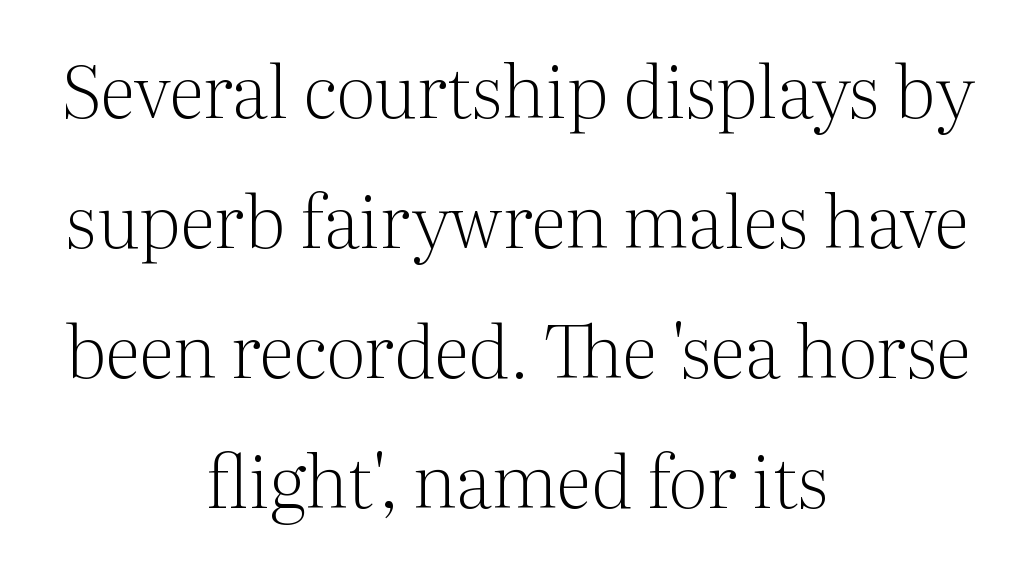
The whitespace from short lines is split evenly between both sides. The letters stand upright; this is a roman face. The type family on display is of the serif kind. The font is comparable to plain body text, perhaps lighter. The passage shown is typed in a proportional face where columns would drift.
